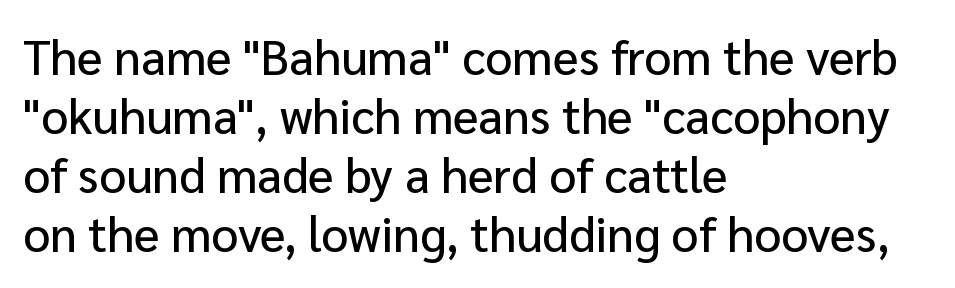
The image shows 48 px sans-serif type, upright; set left-aligned, line spacing 1.23x, normal letter spacing, not underlined; low stroke contrast and a medium x-height.
